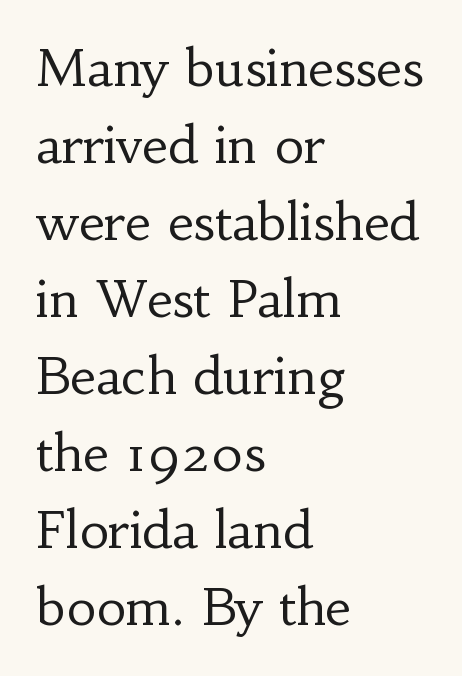
The image shows 51 px regular-weight serif type, upright; set left-aligned, normal line spacing (1.51x), normal letter spacing, not underlined; low stroke contrast and a small x-height.
